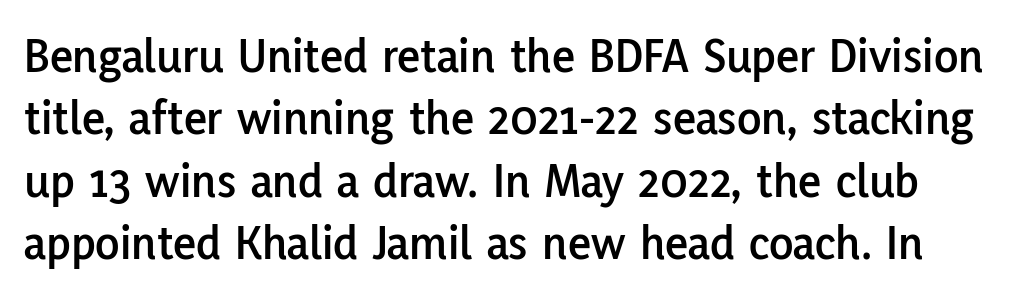
Q: Is the text italic (slanted)? A: No, it is upright.
Q: Is the typeface a serif or a sans-serif typeface? A: Sans-serif.
Q: Is the text underlined? A: No.
Q: Is the spacing between letters normal or unusually wide? A: Normal.
Q: Is the spacing between lines tight, normal or loose? A: Normal.
Q: Width (condensed, normal, or wide)? A: Normal.
Q: Stroke contrast? A: Low.
Q: x-height? A: Medium.
Q: Monospaced? A: No.
